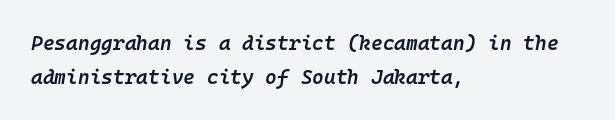
{"italic": "yes", "lean": "right", "slant_degrees": 10, "bold": "semi", "underline": "no", "align": "left", "line_spacing": "normal", "line_spacing_ratio": 1.69, "letter_spacing": "normal", "letter_spacing_em": 0.0, "glyph_px": 20}
